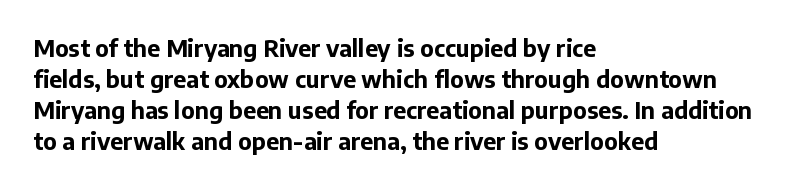
Q: Is the text bold? A: Yes.
Q: Is the text italic (slanted)? A: No, it is upright.
Q: Is the text underlined? A: No.
Q: How is the paragraph aligned? A: Left-aligned.
Q: Is the spacing between letters normal or unusually wide? A: Normal.
Q: Is the spacing between lines tight, normal or loose? A: Normal.
